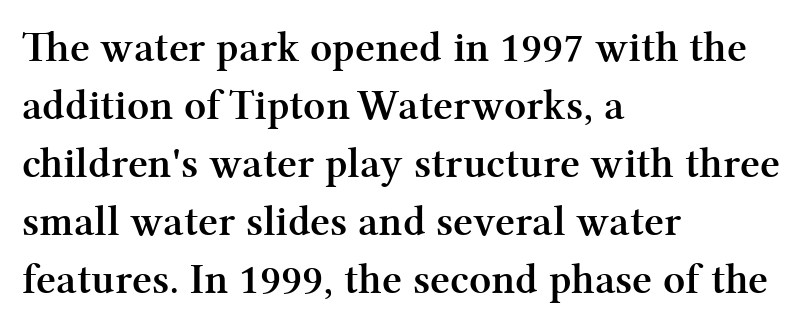
The lines are quadded left. Is there any slant? The stems are plumb. Students, this is bold: see how much ink each stroke carries. The horizontal fit of the characters is conventional and even. Rows of type keep a routine distance in the vertical direction.
